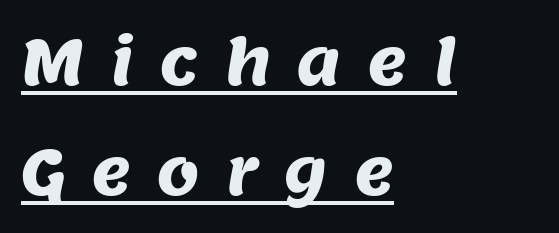
The image shows 61 px sans-serif type; set left-aligned, line spacing 1.8x, unusually wide letter spacing (+0.42 em), underlined; medium stroke contrast and a large x-height.
